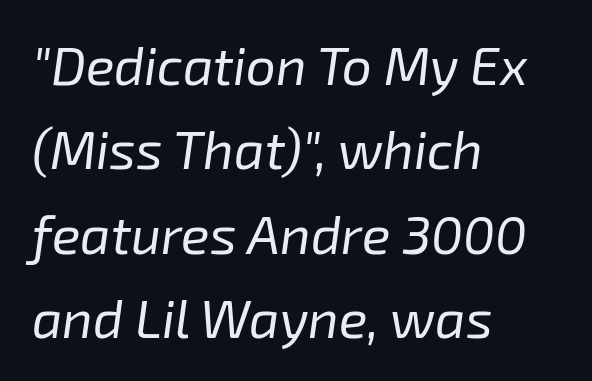
Q: Is the text bold? A: No.
Q: Is the text italic (slanted)? A: Yes, it leans right by about 8 degrees.
Q: Is the text underlined? A: No.
Q: How is the paragraph aligned? A: Left-aligned.
Q: Is the spacing between letters normal or unusually wide? A: Normal.
Q: Is the spacing between lines tight, normal or loose? A: Normal.
Q: Width (condensed, normal, or wide)? A: Normal.
Q: Stroke contrast? A: Low.
Q: x-height? A: Medium.
Q: Monospaced? A: No.
